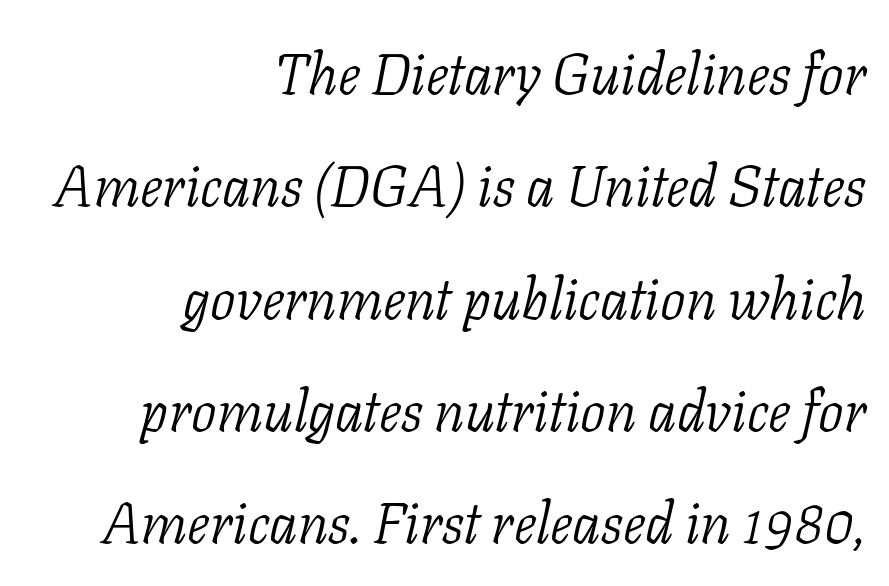
{"serif": "yes", "italic": "yes", "lean": "right", "slant_degrees": 11, "bold": "no", "weight": "light", "width": "normal", "stroke_contrast": "low", "x_height": "medium", "monospaced": "no", "underline": "no", "align": "right", "line_spacing": "loose", "line_spacing_ratio": 1.97, "letter_spacing": "normal", "letter_spacing_em": 0.0, "glyph_px": 57}
